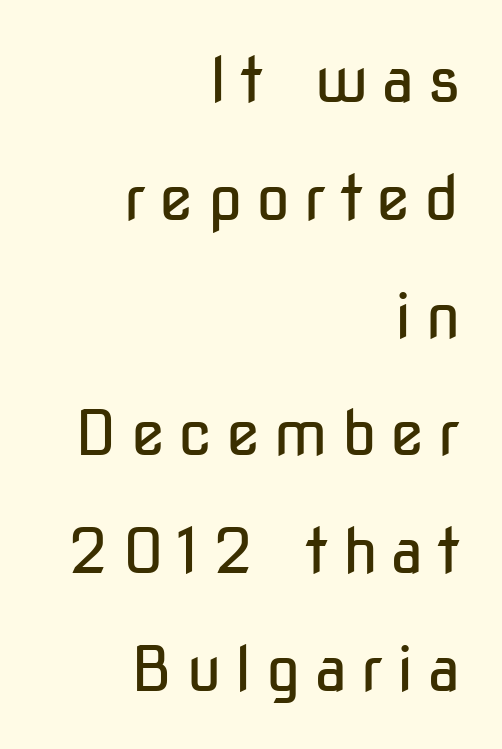
The image shows 62 px regular-weight, condensed sans-serif type, upright; set right-aligned, loose line spacing (1.9x), unusually wide letter spacing (+0.22 em), not underlined; low stroke contrast and a medium x-height.
